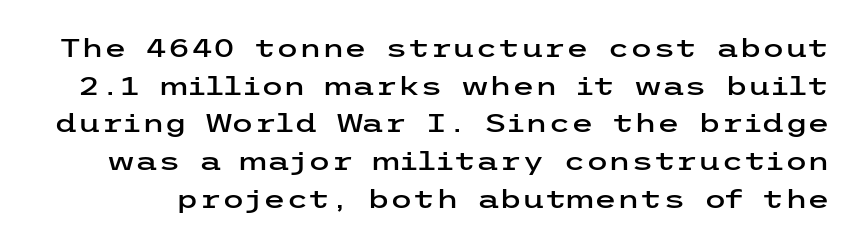
{"italic": "no", "underline": "no", "line_spacing": "normal", "line_spacing_ratio": 1.45, "letter_spacing": "normal", "letter_spacing_em": 0.0, "glyph_px": 26}
